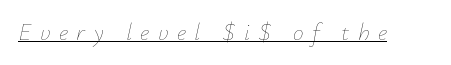
Loose tracking; the words dissolve into strings of separated letters. Weight: in the light-to-regular range. Is the type slanted? Yes — the strokes lean at a clear angle. Does a line run under the words? Yes, clearly.
